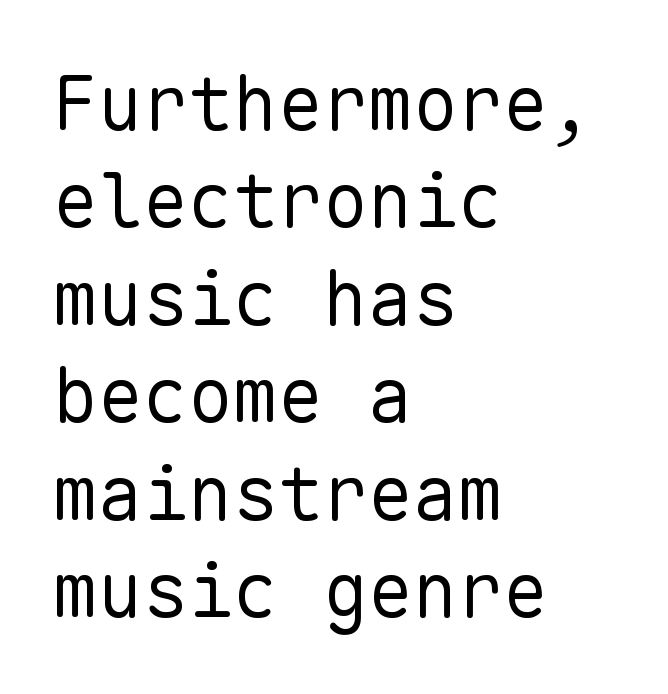
The image shows 75 px regular-weight sans-serif type, upright, monospaced; set left-aligned, normal line spacing (1.3x), normal letter spacing, not underlined; low stroke contrast and a medium x-height.
